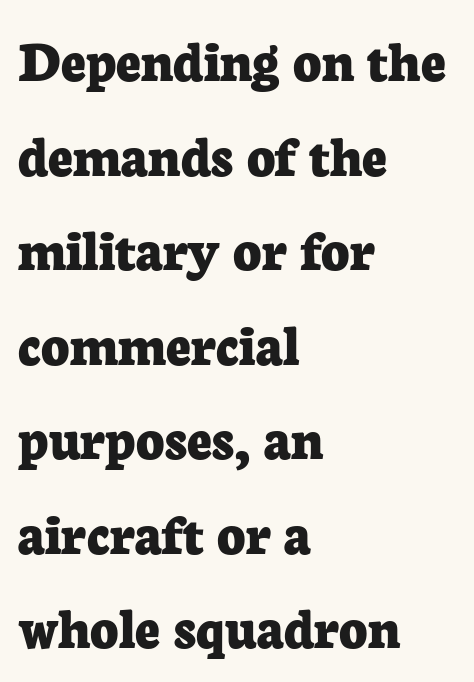
Q: Is the text bold? A: Yes.
Q: Is the text italic (slanted)? A: No, it is upright.
Q: Is the typeface a serif or a sans-serif typeface? A: Serif.
Q: Is the text underlined? A: No.
Q: How is the paragraph aligned? A: Left-aligned.
Q: Is the spacing between letters normal or unusually wide? A: Normal.
Q: Is the spacing between lines tight, normal or loose? A: Normal.
Q: Width (condensed, normal, or wide)? A: Normal.
Q: Stroke contrast? A: Low.
Q: x-height? A: Medium.
Q: Monospaced? A: No.
